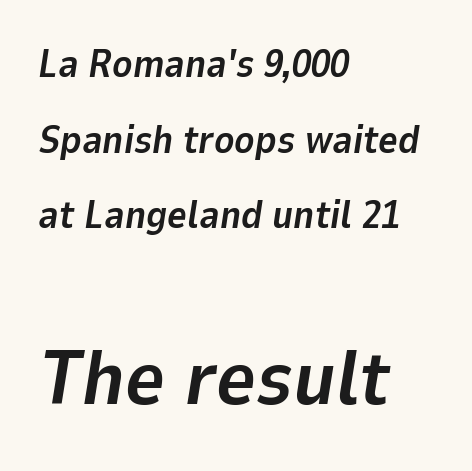
{"italic": "yes", "lean": "right", "slant_degrees": 9, "bold": "yes", "weight": "bold", "width": "normal", "stroke_contrast": "low", "x_height": "medium", "monospaced": "no", "underline": "no", "align": "left", "line_spacing": "loose", "line_spacing_ratio": 1.99, "letter_spacing": "normal", "letter_spacing_em": 0.0, "larger_block": "second", "size_ratio": 2.03, "glyph_px": 77}
